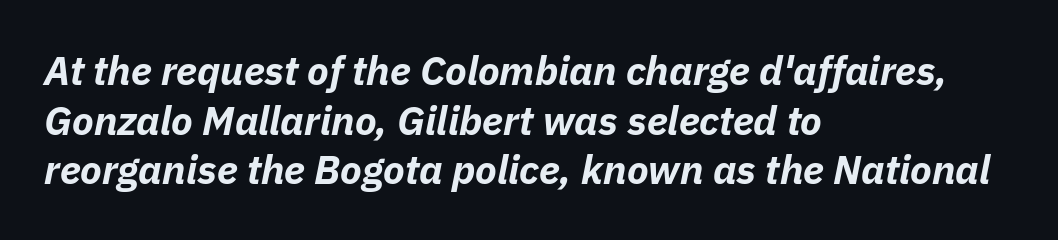
{"italic": "yes", "lean": "right", "slant_degrees": 11, "bold": "yes", "weight": "bold", "width": "normal", "stroke_contrast": "low", "x_height": "medium", "monospaced": "no", "underline": "no", "align": "left", "line_spacing_ratio": 1.24, "letter_spacing": "normal", "letter_spacing_em": 0.0, "glyph_px": 40}
